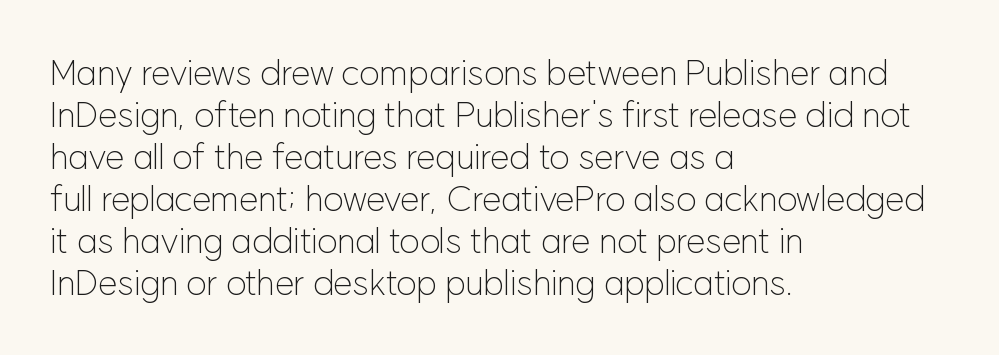
The image shows 35 px light sans-serif type, upright; set left-aligned, line spacing 1.2x, normal letter spacing, not underlined; low stroke contrast and a medium x-height.
